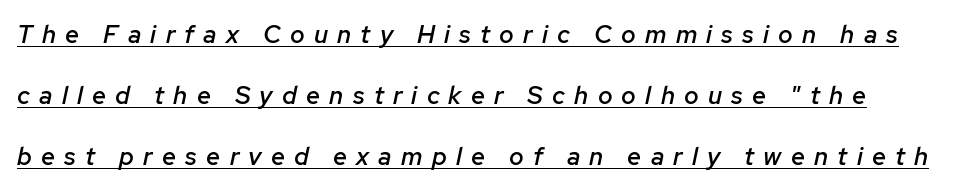
{"italic": "yes", "lean": "right", "slant_degrees": 12, "bold": "semi", "underline": "yes", "line_spacing": "loose", "line_spacing_ratio": 2.45, "letter_spacing": "wide", "letter_spacing_em": 0.37, "glyph_px": 25}
